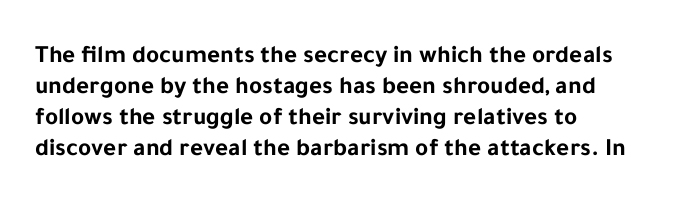
Q: Is the text bold? A: Yes.
Q: Is the text italic (slanted)? A: No, it is upright.
Q: Is the text underlined? A: No.
Q: How is the paragraph aligned? A: Left-aligned.
Q: Is the spacing between letters normal or unusually wide? A: Normal.
